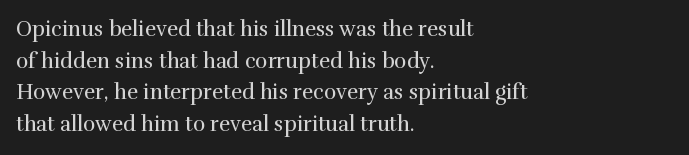
The image shows 21 px text type, upright; set left-aligned, normal line spacing (1.51x), normal letter spacing, not underlined.
